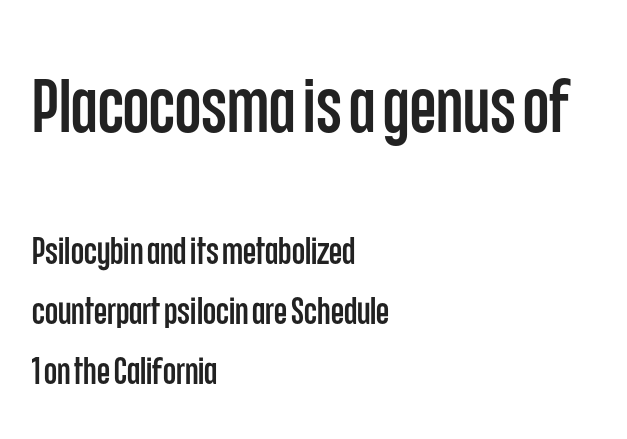
Q: Is the text italic (slanted)? A: No, it is upright.
Q: Is the typeface a serif or a sans-serif typeface? A: Sans-serif.
Q: Is the text underlined? A: No.
Q: How is the paragraph aligned? A: Left-aligned.
Q: Is the spacing between letters normal or unusually wide? A: Normal.
Q: Is the spacing between lines tight, normal or loose? A: Normal.
Q: Which block of text is set in a larger size, the first (top) or the second (bottom)? A: The first (top) one.
Q: Width (condensed, normal, or wide)? A: Condensed.
Q: Stroke contrast? A: Low.
Q: x-height? A: Large.
Q: Monospaced? A: No.
